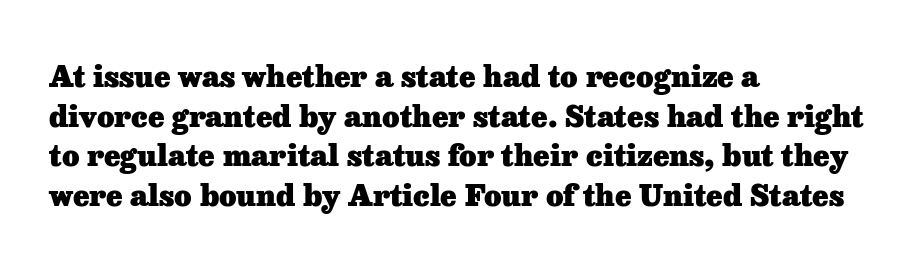
The image shows 30 px heavy serif type, upright; set left-aligned, normal line spacing (1.32x), normal letter spacing, not underlined; low stroke contrast and a medium x-height.
